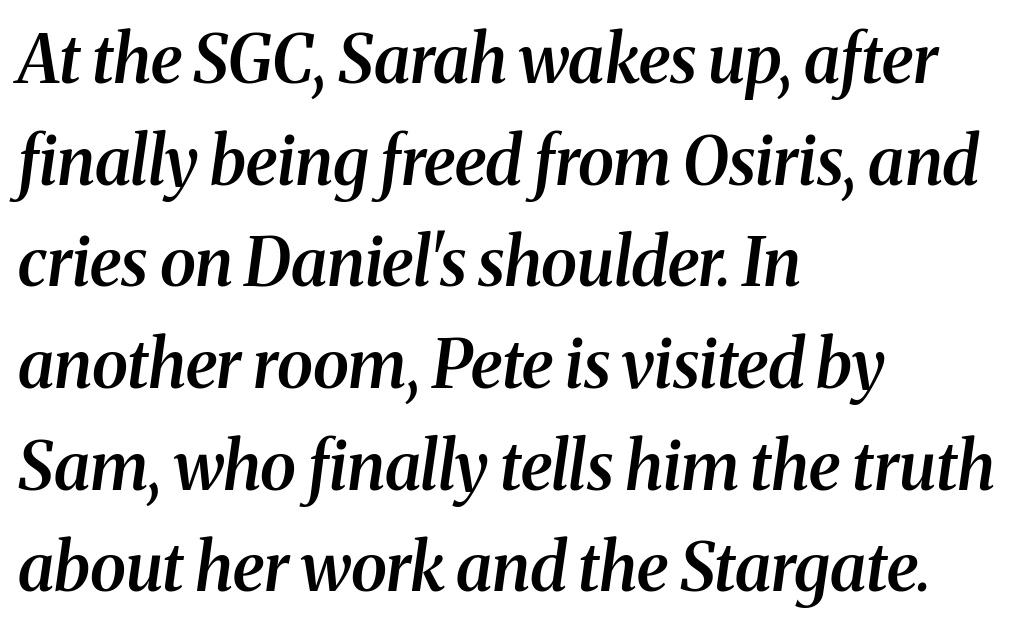
{"serif": "yes", "italic": "yes", "lean": "right", "slant_degrees": 8, "bold": "semi", "weight": "semibold", "width": "normal", "stroke_contrast": "medium", "x_height": "medium", "monospaced": "no", "underline": "no", "align": "left", "line_spacing": "normal", "line_spacing_ratio": 1.54, "letter_spacing": "normal", "letter_spacing_em": 0.0, "glyph_px": 66}
